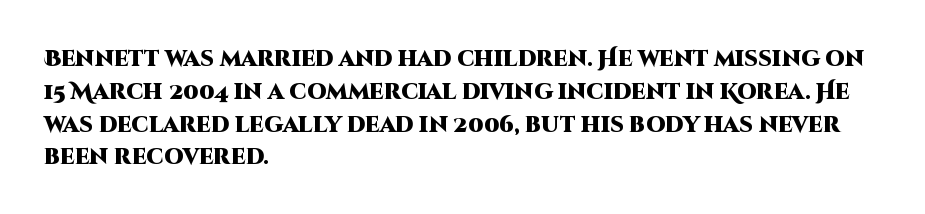
Q: Is the text bold? A: Yes.
Q: Is the text italic (slanted)? A: No, it is upright.
Q: Is the text underlined? A: No.
Q: How is the paragraph aligned? A: Left-aligned.
Q: Is the spacing between letters normal or unusually wide? A: Normal.
Q: Is the spacing between lines tight, normal or loose? A: Normal.
